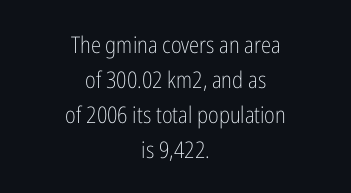
The image shows 23 px text type, upright; set centered, normal line spacing (1.52x), normal letter spacing, not underlined.
